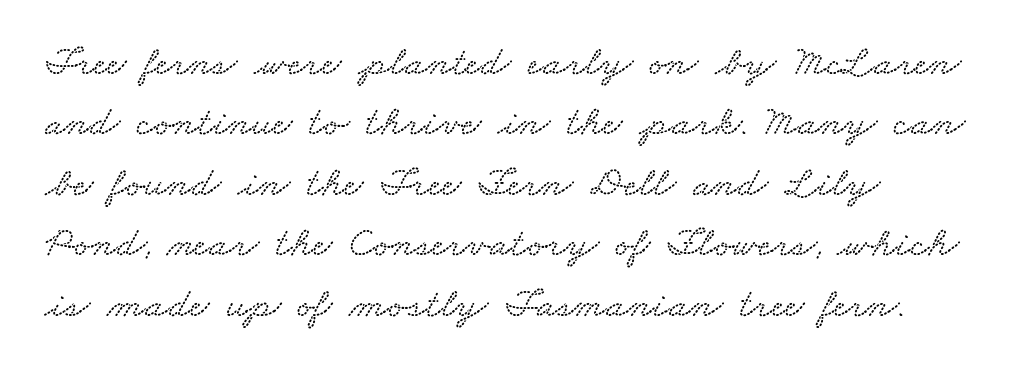
Q: Is the text underlined? A: No.
Q: How is the paragraph aligned? A: Left-aligned.
Q: Is the spacing between letters normal or unusually wide? A: Normal.
Q: Is the spacing between lines tight, normal or loose? A: Normal.
Q: Width (condensed, normal, or wide)? A: Wide.
Q: Stroke contrast? A: Low.
Q: x-height? A: Small.
Q: Monospaced? A: No.
